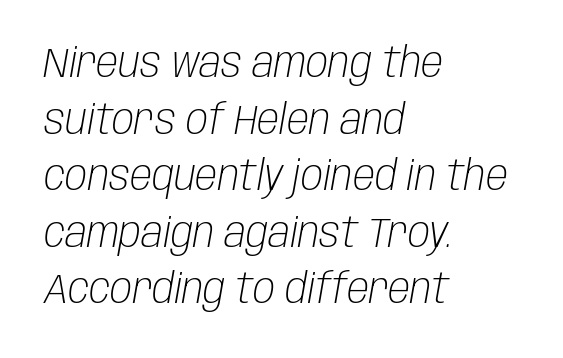
The type is set solid horizontally, with unmodified tracking. The lettering tilts uniformly, giving the passage an italic look. The typesetting does not lean heavy: it is not bold. The lines sit at an ordinary, default distance from one another.
